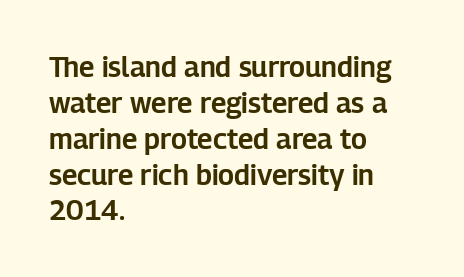
Nobody drew a line under any word here. Think of a printed novel: that variable character pitch is what you see here. Each line starts at the same left margin while the right side varies. What's the leading like? Ordinary, nothing unusual.
